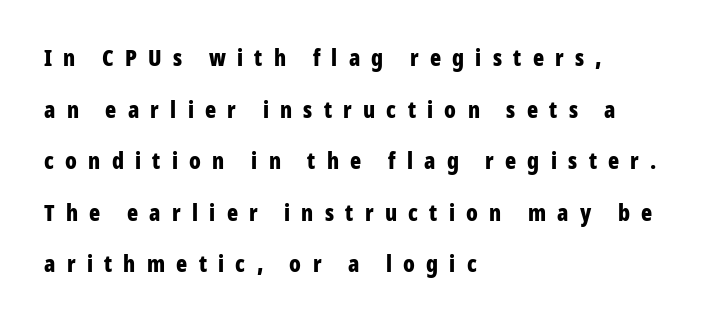
{"italic": "no", "bold": "yes", "underline": "no", "align": "left", "line_spacing": "loose", "line_spacing_ratio": 2.24, "letter_spacing": "wide", "letter_spacing_em": 0.49, "glyph_px": 23}
